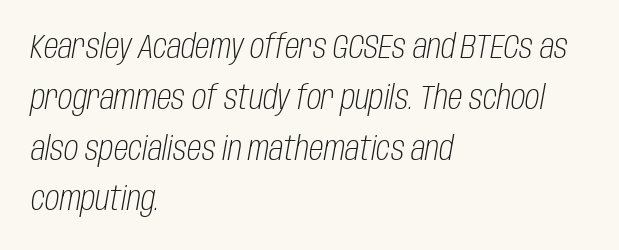
The space between consecutive lines is moderate. No extra ink here — the face is not bold. Quick note: underline off. Slanted lettering throughout. Looks like regular typesetting: each glyph gets only the width it needs. The lines in this sample share a left origin and differ only in where they stop.
